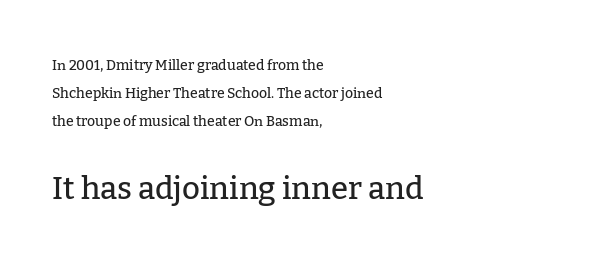
Q: Is the text italic (slanted)? A: No, it is upright.
Q: Is the typeface a serif or a sans-serif typeface? A: Serif.
Q: Is the text underlined? A: No.
Q: How is the paragraph aligned? A: Left-aligned.
Q: Is the spacing between letters normal or unusually wide? A: Normal.
Q: Is the spacing between lines tight, normal or loose? A: Loose.
Q: Which block of text is set in a larger size, the first (top) or the second (bottom)? A: The second (bottom) one.
Q: Width (condensed, normal, or wide)? A: Normal.
Q: Stroke contrast? A: Low.
Q: x-height? A: Medium.
Q: Monospaced? A: No.
